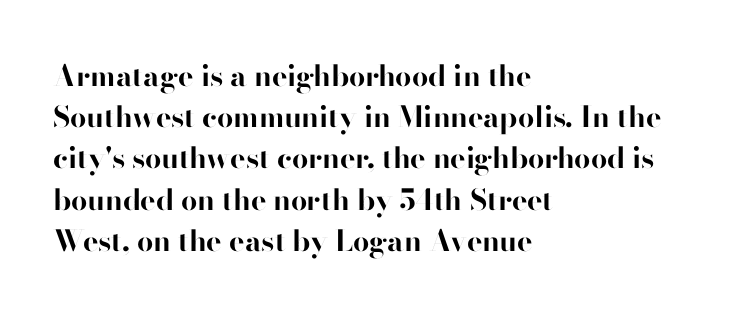
This sample has the flowing, uneven cadence of proportional lettering. You'd pick this weight for a headline — it's a proper bold. The type sits square on the baseline with zero lean. Students, note that the glyphs here touch the page at normal intervals. The passage shown is typeset with a sans-serif family. Each new line begins a customary step beneath the previous one.
